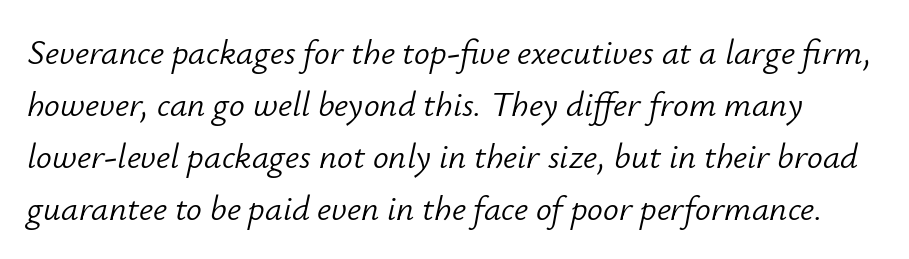
Q: Is the text bold? A: No.
Q: Is the text italic (slanted)? A: Yes, it leans right by about 12 degrees.
Q: Is the text underlined? A: No.
Q: Is the spacing between letters normal or unusually wide? A: Normal.
Q: Is the spacing between lines tight, normal or loose? A: Normal.
Q: Width (condensed, normal, or wide)? A: Normal.
Q: Stroke contrast? A: Low.
Q: x-height? A: Small.
Q: Monospaced? A: No.
